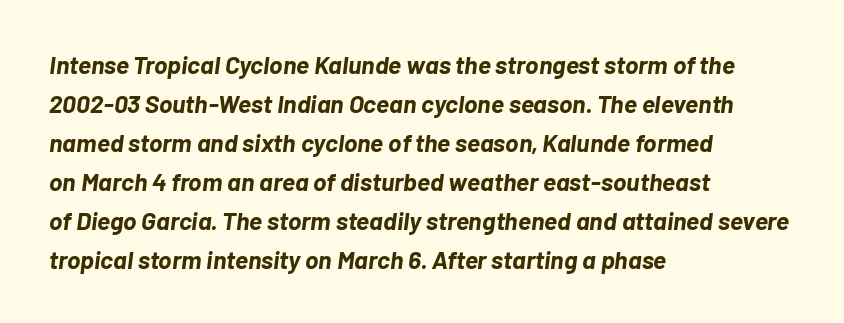
Q: Is the text bold? A: Yes.
Q: Is the text italic (slanted)? A: Yes, it leans right by about 7 degrees.
Q: Is the text underlined? A: No.
Q: How is the paragraph aligned? A: Left-aligned.
Q: Is the spacing between letters normal or unusually wide? A: Normal.
Q: Is the spacing between lines tight, normal or loose? A: Normal.
